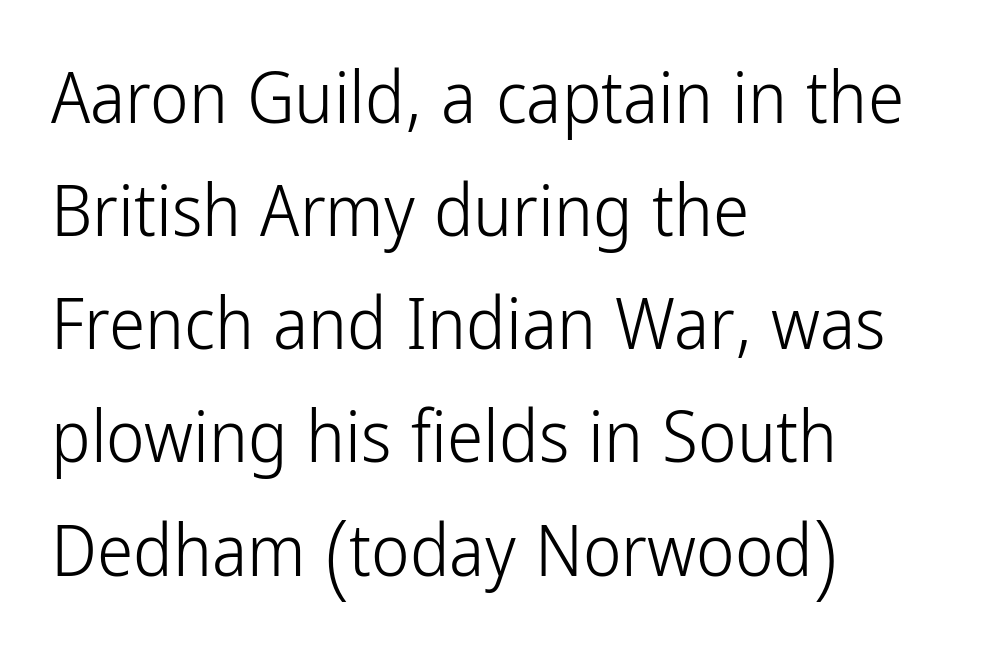
The image shows 73 px light, condensed sans-serif type, upright; set left-aligned, normal line spacing (1.55x), normal letter spacing, not underlined; low stroke contrast and a medium x-height.
